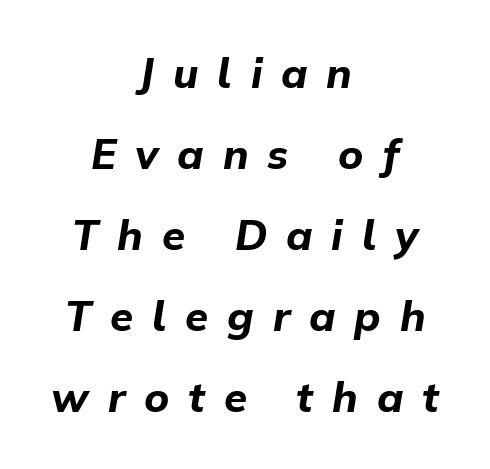
Character widths vary here, with narrow letters taking less room than wide ones. Beneath every word, the page is bare. Quick note: italic. Every letter is thick-stroked: bold, no question. The lines are quadded center. Interline gaps are noticeably wide in this sample.
